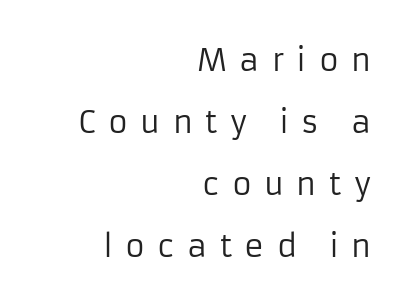
Q: Is the text bold? A: No.
Q: Is the text italic (slanted)? A: No, it is upright.
Q: Is the typeface a serif or a sans-serif typeface? A: Sans-serif.
Q: Is the text underlined? A: No.
Q: How is the paragraph aligned? A: Right-aligned.
Q: Is the spacing between letters normal or unusually wide? A: Unusually wide.
Q: Is the spacing between lines tight, normal or loose? A: Loose.
Q: Width (condensed, normal, or wide)? A: Normal.
Q: Stroke contrast? A: Low.
Q: x-height? A: Medium.
Q: Monospaced? A: No.
